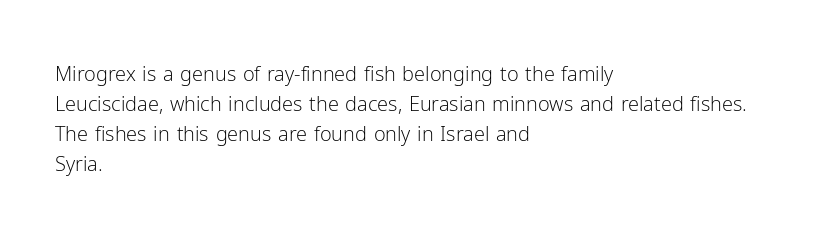
Q: Is the text bold? A: No.
Q: Is the text italic (slanted)? A: No, it is upright.
Q: Is the text underlined? A: No.
Q: How is the paragraph aligned? A: Left-aligned.
Q: Is the spacing between letters normal or unusually wide? A: Normal.
Q: Is the spacing between lines tight, normal or loose? A: Normal.
